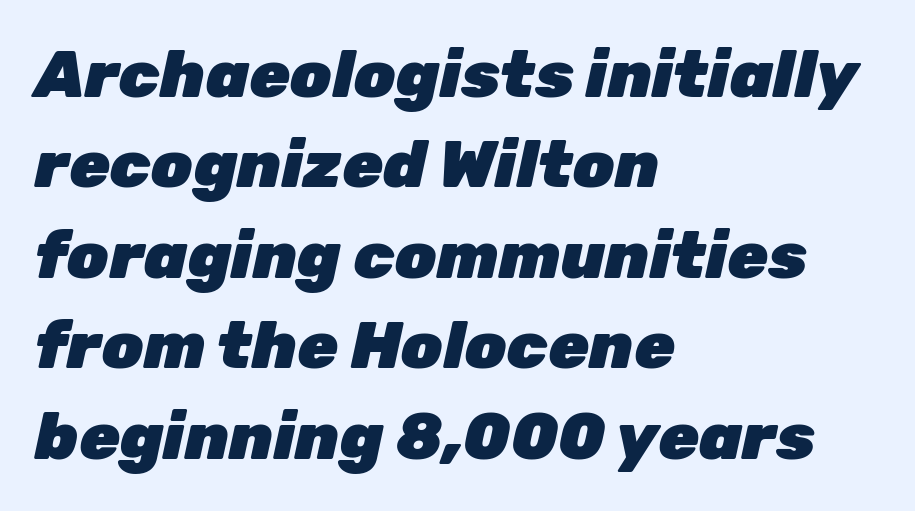
{"italic": "yes", "lean": "right", "slant_degrees": 12, "bold": "yes", "weight": "heavy", "width": "normal", "stroke_contrast": "low", "x_height": "medium", "monospaced": "no", "underline": "no", "align": "left", "line_spacing": "normal", "line_spacing_ratio": 1.37, "letter_spacing": "normal", "letter_spacing_em": 0.0, "glyph_px": 66}
